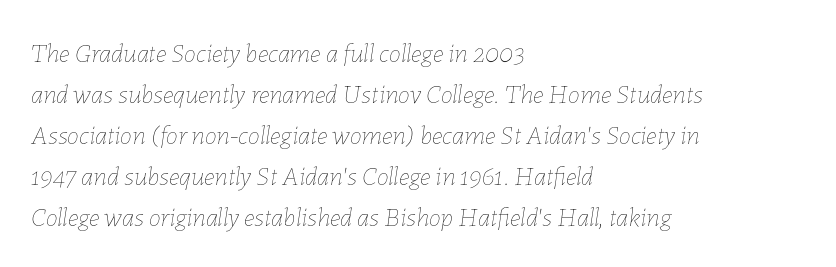
Q: Is the text bold? A: No.
Q: Is the text italic (slanted)? A: Yes, it leans right by about 7 degrees.
Q: Is the text underlined? A: No.
Q: How is the paragraph aligned? A: Left-aligned.
Q: Is the spacing between letters normal or unusually wide? A: Normal.
Q: Is the spacing between lines tight, normal or loose? A: Normal.
